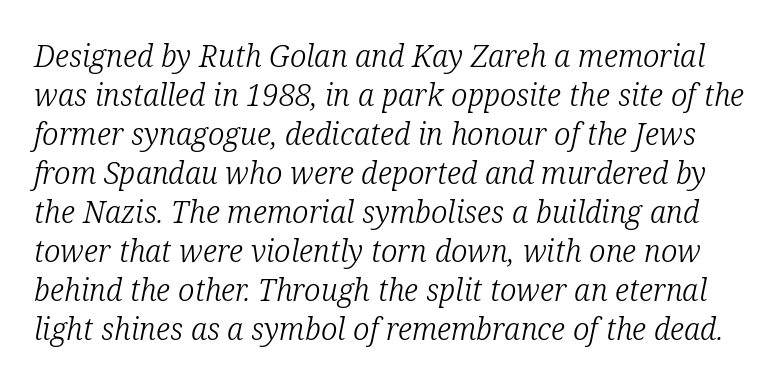
Q: Is the text bold? A: No.
Q: Is the text italic (slanted)? A: Yes, it leans right by about 12 degrees.
Q: Is the typeface a serif or a sans-serif typeface? A: Serif.
Q: Is the text underlined? A: No.
Q: Is the spacing between letters normal or unusually wide? A: Normal.
Q: Is the spacing between lines tight, normal or loose? A: Normal.
Q: Width (condensed, normal, or wide)? A: Normal.
Q: Stroke contrast? A: Low.
Q: x-height? A: Medium.
Q: Monospaced? A: No.
